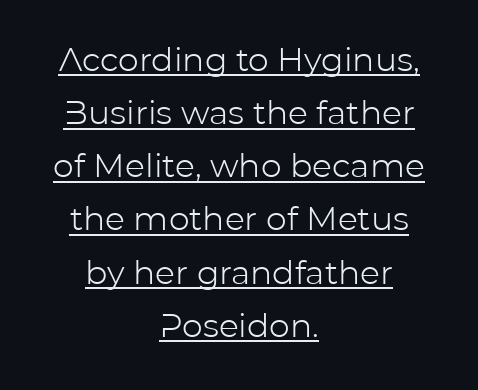
Q: Is the text bold? A: No.
Q: Is the text italic (slanted)? A: No, it is upright.
Q: Is the typeface a serif or a sans-serif typeface? A: Sans-serif.
Q: Is the text underlined? A: Yes.
Q: How is the paragraph aligned? A: Centered.
Q: Is the spacing between letters normal or unusually wide? A: Normal.
Q: Is the spacing between lines tight, normal or loose? A: Normal.
Q: Width (condensed, normal, or wide)? A: Normal.
Q: Stroke contrast? A: Low.
Q: x-height? A: Medium.
Q: Monospaced? A: No.
